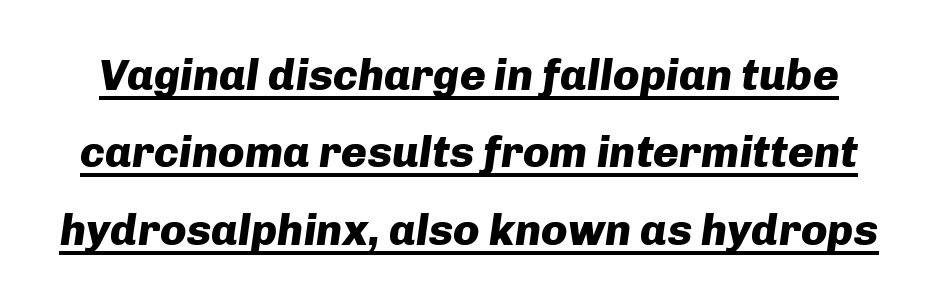
The image shows 44 px heavy type, italic (leaning right); set line spacing 1.76x, normal letter spacing, underlined; low stroke contrast and a medium x-height.
